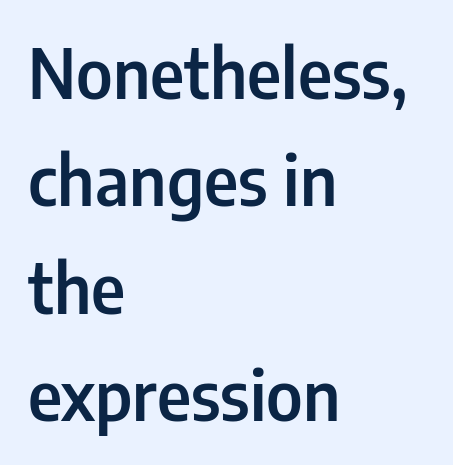
Short and long lines alike share a common starting point at left. Beneath every word, the page is bare. Think of a printed novel: that variable character pitch is what you see here. This sample uses an upright cut, with every glyph sitting square on the baseline. The rendering keeps characters at their native spacing. Stems and bowls a touch heavier than normal — semibold.
